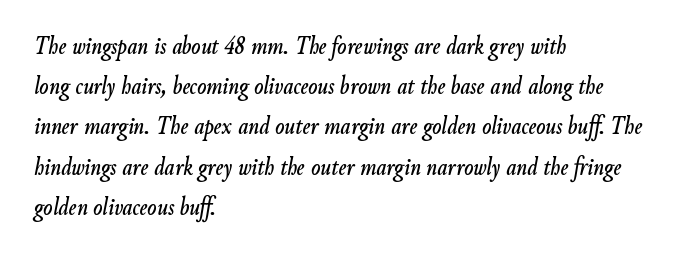
The image shows 27 px text type, italic (leaning right); set left-aligned, normal line spacing (1.49x), normal letter spacing, not underlined.
